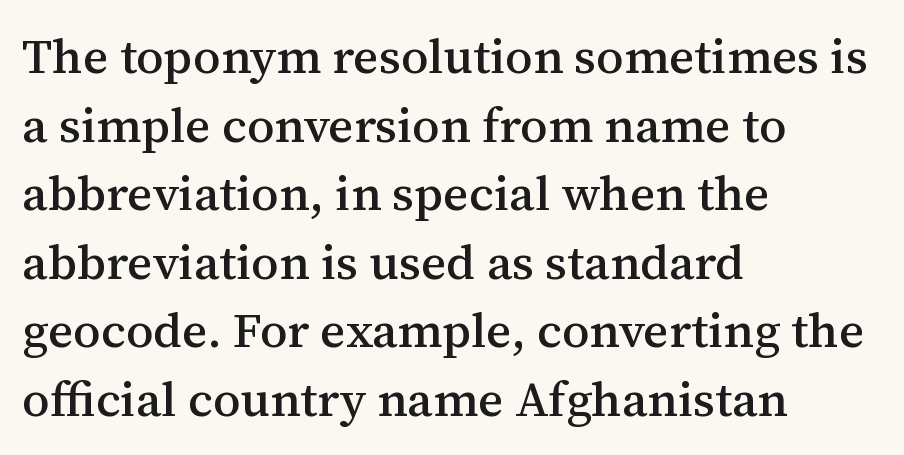
{"serif": "yes", "italic": "no", "width": "normal", "stroke_contrast": "medium", "x_height": "medium", "monospaced": "no", "underline": "no", "align": "left", "line_spacing": "normal", "line_spacing_ratio": 1.4, "letter_spacing": "normal", "letter_spacing_em": 0.0, "glyph_px": 49}
